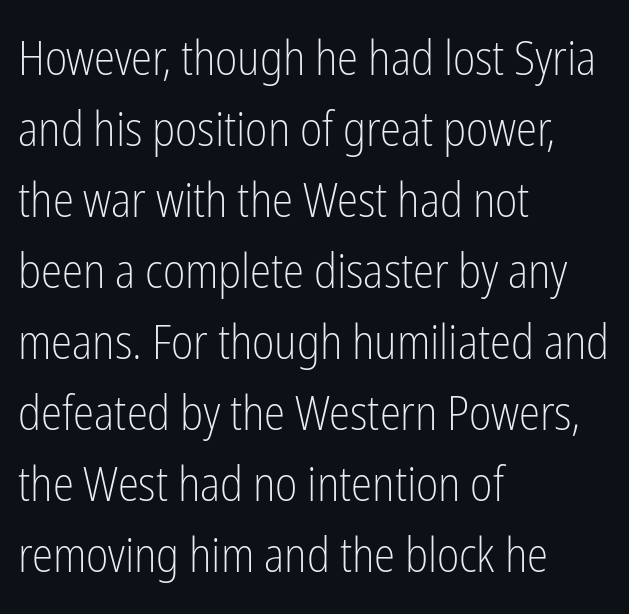
Q: Is the text bold? A: No.
Q: Is the text italic (slanted)? A: No, it is upright.
Q: Is the typeface a serif or a sans-serif typeface? A: Sans-serif.
Q: Is the text underlined? A: No.
Q: How is the paragraph aligned? A: Left-aligned.
Q: Is the spacing between letters normal or unusually wide? A: Normal.
Q: Is the spacing between lines tight, normal or loose? A: Normal.
Q: Width (condensed, normal, or wide)? A: Condensed.
Q: Stroke contrast? A: Low.
Q: x-height? A: Medium.
Q: Monospaced? A: No.
